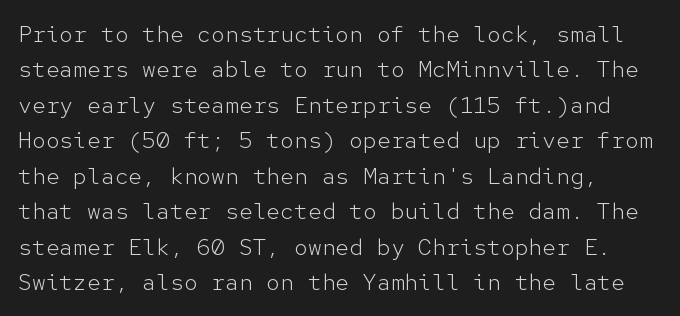
{"italic": "no", "bold": "no", "underline": "no", "align": "left", "line_spacing": "normal", "line_spacing_ratio": 1.54, "letter_spacing": "normal", "letter_spacing_em": 0.0, "glyph_px": 23}
